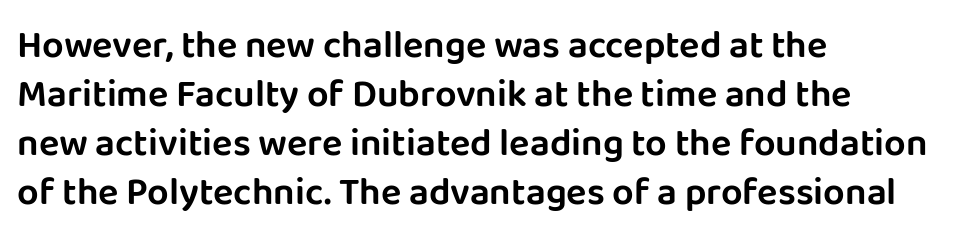
Are there feet on the stems? There aren't — it's a sans. These lines sit exactly where default settings would place them. Has an underline been added? It has not. The tracking reads as untouched default to a designer's eye. These lines were composed using upright roman letters. Which margin do the lines hug? The left one — the right edge is uneven.
